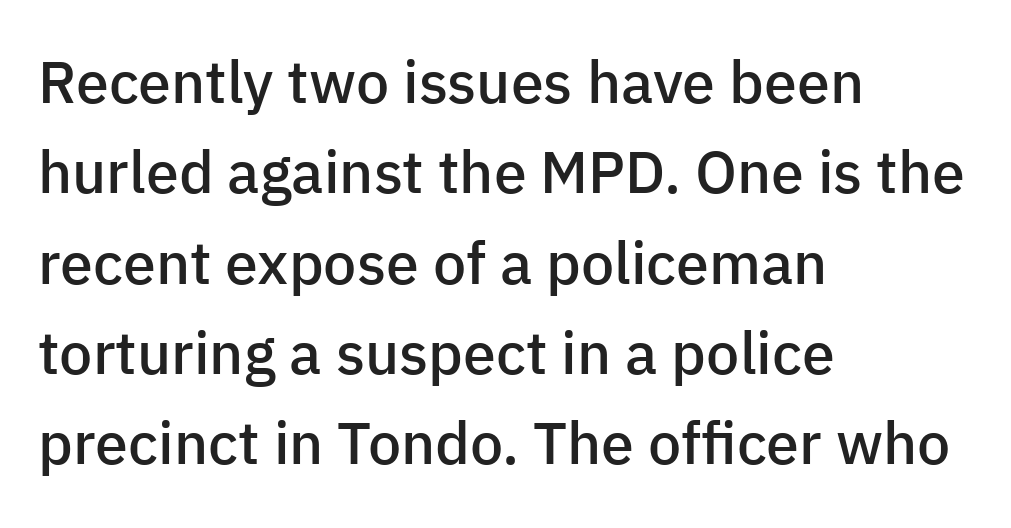
{"serif": "no", "italic": "no", "bold": "semi", "weight": "semibold", "width": "normal", "stroke_contrast": "low", "x_height": "medium", "monospaced": "no", "underline": "no", "align": "left", "line_spacing": "normal", "line_spacing_ratio": 1.53, "letter_spacing": "normal", "letter_spacing_em": 0.0, "glyph_px": 59}
